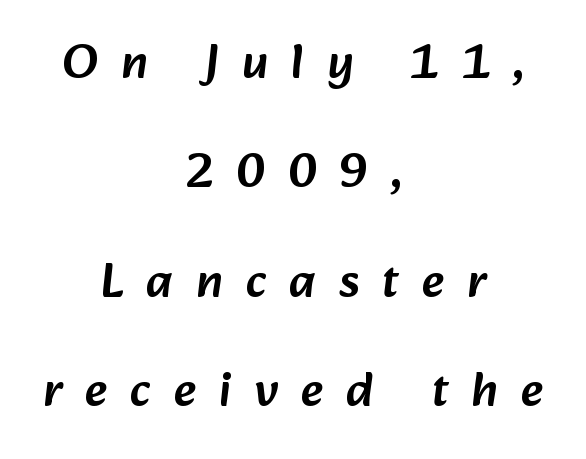
The image shows 49 px sans-serif type; set centered, loose line spacing (2.23x), unusually wide letter spacing (+0.47 em), not underlined; low stroke contrast and a medium x-height.
